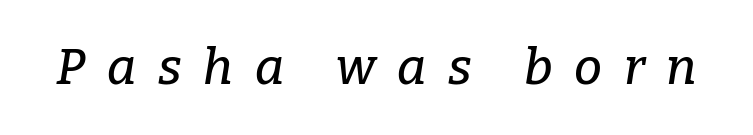
Q: Is the text italic (slanted)? A: Yes, it leans right by about 9 degrees.
Q: Is the typeface a serif or a sans-serif typeface? A: Serif.
Q: Is the text underlined? A: No.
Q: Is the spacing between letters normal or unusually wide? A: Unusually wide.
Q: Width (condensed, normal, or wide)? A: Normal.
Q: Stroke contrast? A: Low.
Q: x-height? A: Medium.
Q: Monospaced? A: No.
